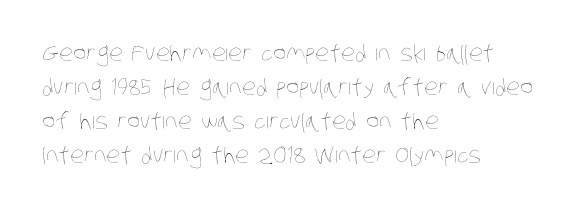
The passage shown is not underscored anywhere. Caption: face not bold, strokes unweighted. Tracking value appears to be zero — textbook default spacing. Leading: standard. The rag falls on the right side of this text block.
